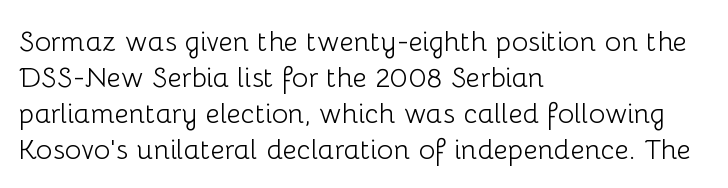
A sans-serif font was chosen for this passage. Underline: absent. Think of a printed novel: that variable character pitch is what you see here. The typography opts for an upright posture over an oblique one. One glance says typical: line gaps are just what's usual. The typeface has the unassuming heft of standard copy or less.
